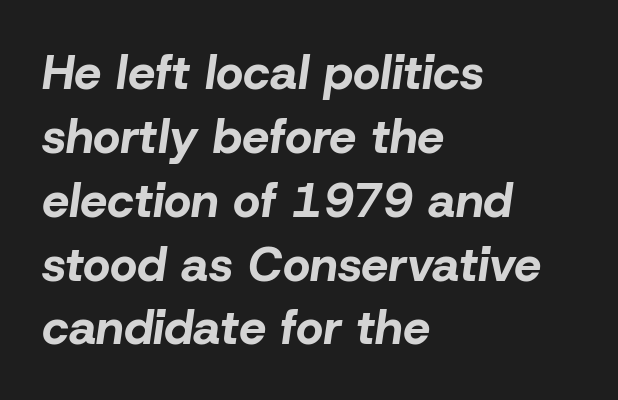
Baseline-to-baseline distance is the conventional proportion of letter height. Heft: maximum for text — a bold. The rendering uses natural spacing where letterforms have individual widths. A clean baseline with only descenders dipping below it. Words appear dense and cohesive because spacing is normal.
